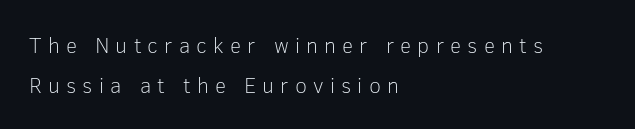
These lines were composed using upright roman letters. The setting favours the left margin, as ordinary paragraphs usually do. Underline: absent. Stroke mass is kept to a normal reading level or below.
